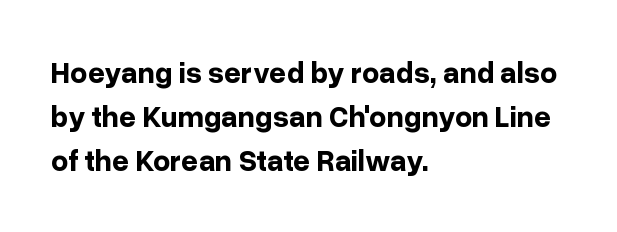
Only glyphs here, with clear space below each row. Compared with typical body copy, the letter spacing here is the same. In terms of weight, the rendering is a true, heavy bold. Does the type have serifs? No, each stem ends abruptly. The letters stand upright; this is a roman face.
